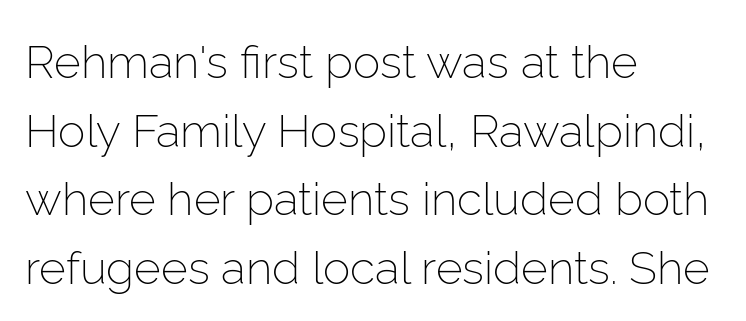
Q: Is the text bold? A: No.
Q: Is the text italic (slanted)? A: No, it is upright.
Q: Is the typeface a serif or a sans-serif typeface? A: Sans-serif.
Q: Is the text underlined? A: No.
Q: How is the paragraph aligned? A: Left-aligned.
Q: Is the spacing between letters normal or unusually wide? A: Normal.
Q: Is the spacing between lines tight, normal or loose? A: Normal.
Q: Width (condensed, normal, or wide)? A: Normal.
Q: Stroke contrast? A: Low.
Q: x-height? A: Medium.
Q: Monospaced? A: No.
